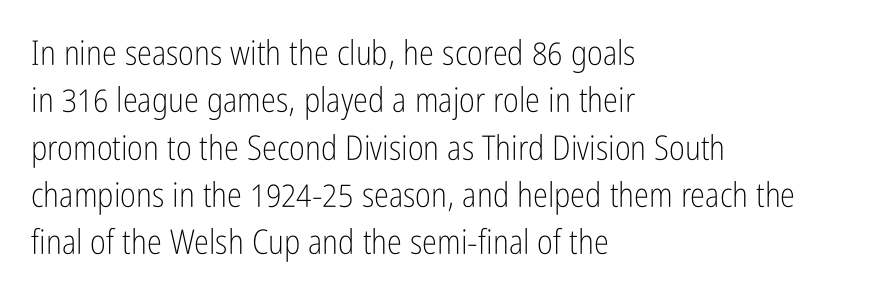
{"serif": "no", "italic": "no", "bold": "no", "weight": "light", "width": "condensed", "stroke_contrast": "low", "x_height": "medium", "monospaced": "no", "underline": "no", "align": "left", "line_spacing": "normal", "line_spacing_ratio": 1.39, "letter_spacing": "normal", "letter_spacing_em": 0.0, "glyph_px": 34}
